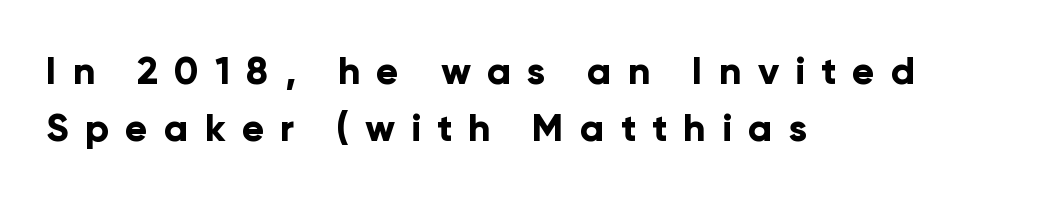
The image shows 38 px bold sans-serif type, upright; set left-aligned, normal line spacing (1.51x), unusually wide letter spacing (+0.42 em), not underlined; low stroke contrast and a medium x-height.
